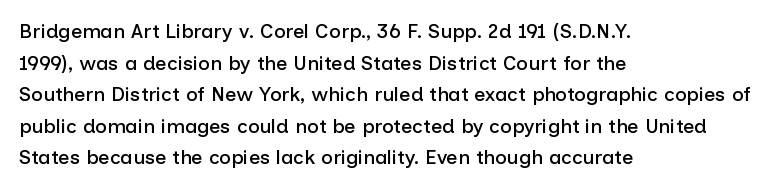
The baseline area is clear. The letterforms sit shoulder to shoulder at normal distance. Each line starts at the same left margin while the right side varies. You can tell it's not italic because the verticals are truly vertical.
